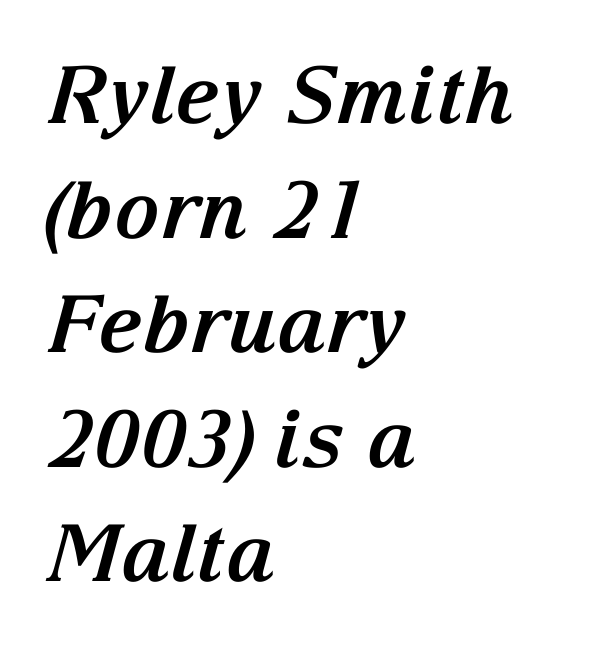
Any mark beneath the type? The region is blank. The font is running at its bold setting. Small tapered or slab feet sit at the stroke ends, so this counts as serif. This sample keeps an unexceptional amount of space between lines.
